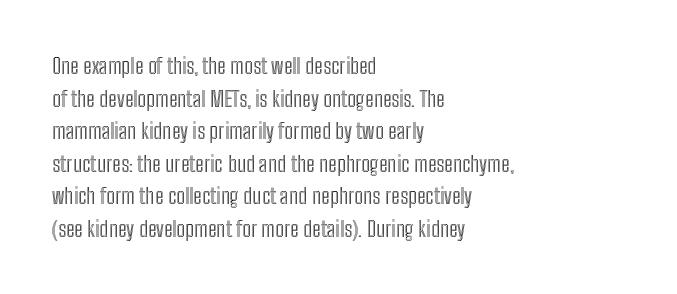
Q: Is the text italic (slanted)? A: No, it is upright.
Q: Is the text underlined? A: No.
Q: How is the paragraph aligned? A: Left-aligned.
Q: Is the spacing between letters normal or unusually wide? A: Normal.
Q: Is the spacing between lines tight, normal or loose? A: Normal.
